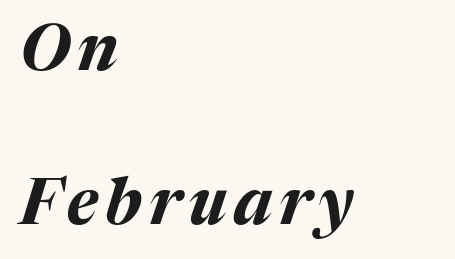
Q: Is the text bold? A: Yes.
Q: Is the text italic (slanted)? A: Yes, it leans right by about 17 degrees.
Q: Is the text underlined? A: No.
Q: How is the paragraph aligned? A: Left-aligned.
Q: Is the spacing between lines tight, normal or loose? A: Loose.
Q: Width (condensed, normal, or wide)? A: Normal.
Q: Stroke contrast? A: Medium.
Q: x-height? A: Medium.
Q: Monospaced? A: No.
